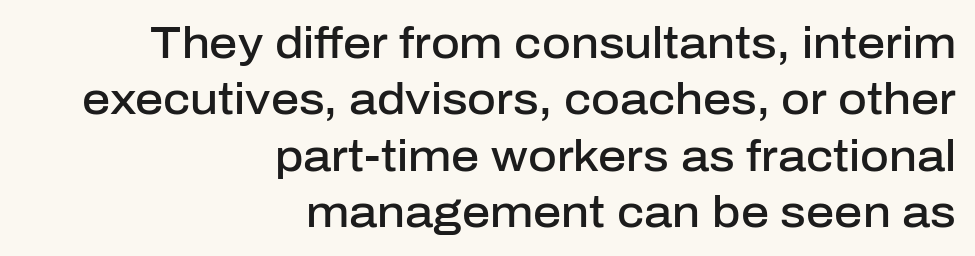
The image shows 44 px semibold sans-serif type, upright; set right-aligned, normal line spacing (1.28x), normal letter spacing, not underlined; low stroke contrast and a medium x-height.
